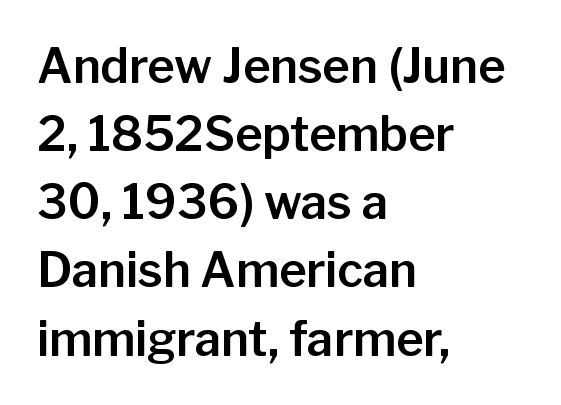
{"serif": "no", "italic": "no", "width": "normal", "stroke_contrast": "low", "x_height": "medium", "monospaced": "no", "underline": "no", "align": "left", "line_spacing": "normal", "line_spacing_ratio": 1.45, "letter_spacing": "normal", "letter_spacing_em": 0.0, "glyph_px": 47}
